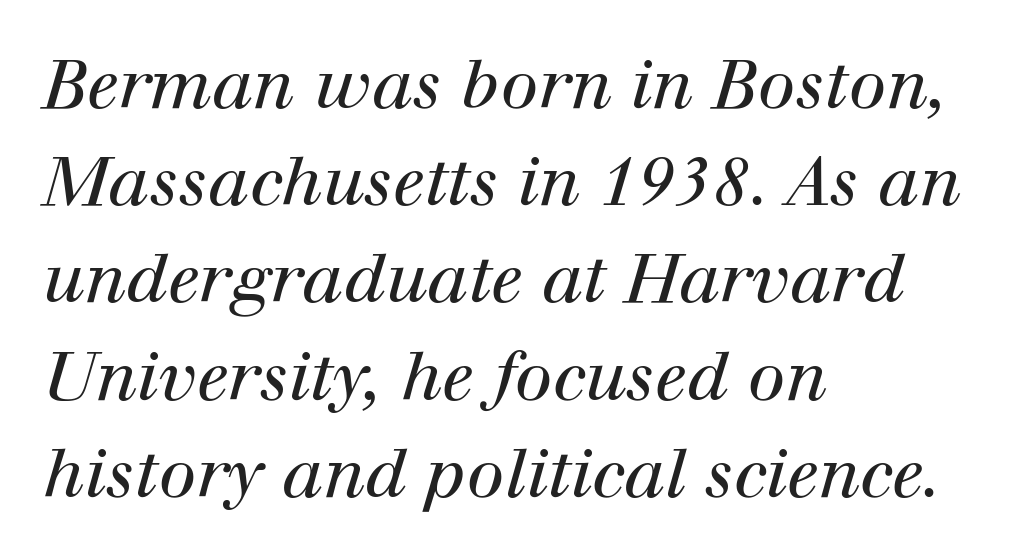
{"serif": "yes", "italic": "yes", "lean": "right", "slant_degrees": 12, "bold": "no", "weight": "regular", "width": "normal", "stroke_contrast": "high", "x_height": "medium", "monospaced": "no", "underline": "no", "align": "left", "line_spacing": "normal", "line_spacing_ratio": 1.43, "letter_spacing": "normal", "letter_spacing_em": 0.0, "glyph_px": 68}
